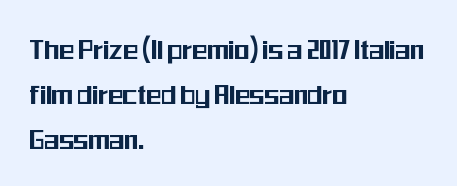
Q: Is the text italic (slanted)? A: No, it is upright.
Q: Is the typeface a serif or a sans-serif typeface? A: Sans-serif.
Q: Is the text underlined? A: No.
Q: How is the paragraph aligned? A: Left-aligned.
Q: Is the spacing between letters normal or unusually wide? A: Normal.
Q: Is the spacing between lines tight, normal or loose? A: Normal.
Q: Width (condensed, normal, or wide)? A: Condensed.
Q: Stroke contrast? A: Medium.
Q: x-height? A: Medium.
Q: Monospaced? A: No.
